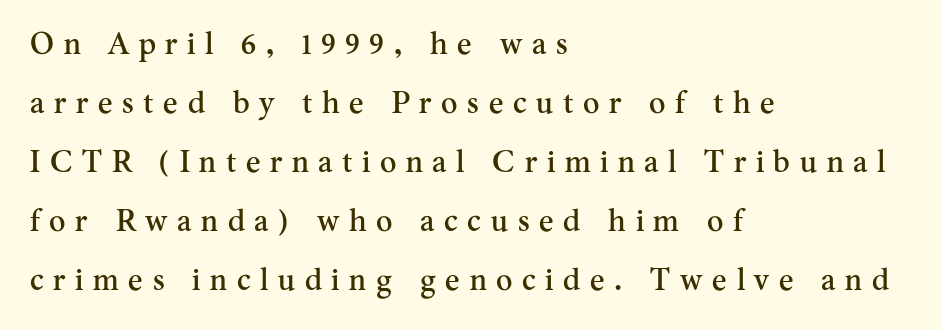
Just letters on the line, the space beneath them empty. One glance says open: line gaps are wider than usual. The font's upright variant was chosen for this text. Typeset ragged right — the left edge is the straight one.
